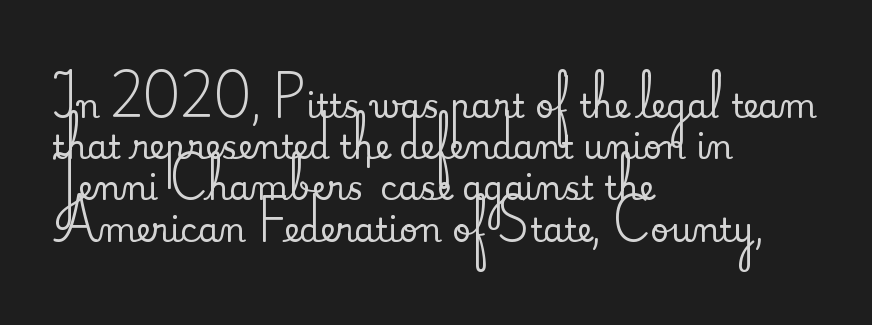
The image shows 33 px serif type, upright; set left-aligned, normal line spacing (1.25x), normal letter spacing, not underlined; medium stroke contrast and a small x-height.
